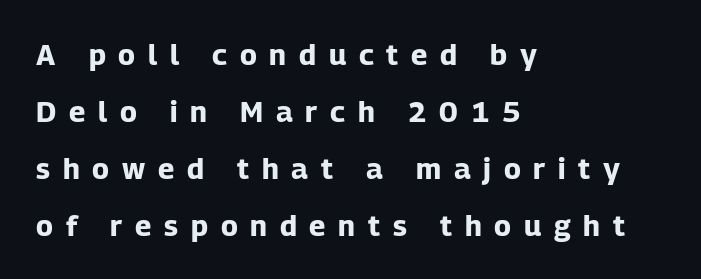
{"serif": "no", "italic": "no", "bold": "yes", "weight": "bold", "width": "normal", "stroke_contrast": "low", "x_height": "medium", "monospaced": "no", "underline": "no", "align": "left", "line_spacing": "loose", "line_spacing_ratio": 1.96, "letter_spacing": "wide", "letter_spacing_em": 0.44, "glyph_px": 29}
